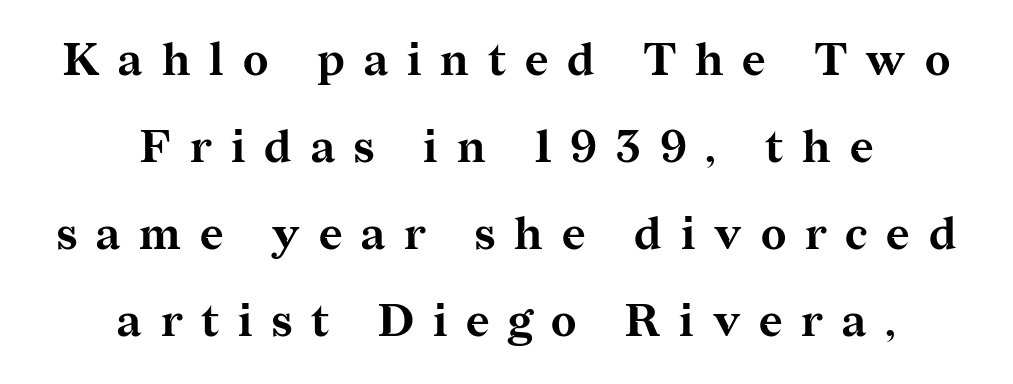
{"serif": "yes", "italic": "no", "bold": "yes", "weight": "bold", "width": "normal", "stroke_contrast": "medium", "x_height": "medium", "monospaced": "no", "underline": "no", "align": "center", "line_spacing": "loose", "line_spacing_ratio": 1.93, "letter_spacing": "wide", "letter_spacing_em": 0.42, "glyph_px": 45}
